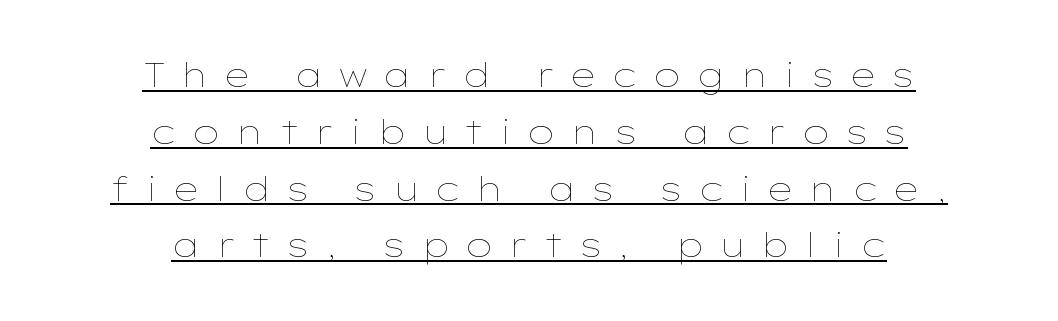
The image shows 33 px thin, wide type, upright; set centered, line spacing 1.72x, unusually wide letter spacing (+0.44 em), underlined; low stroke contrast and a medium x-height.
